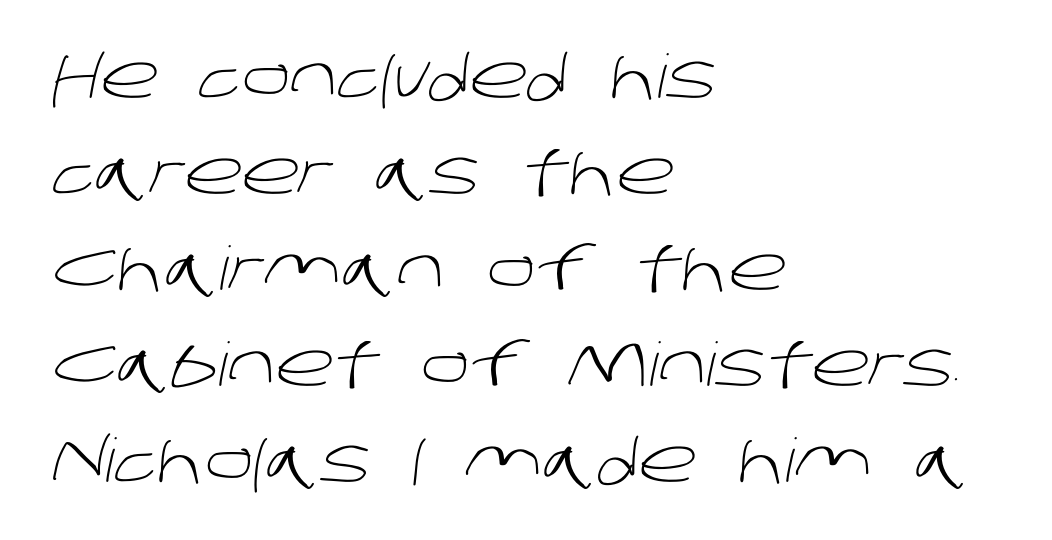
{"serif": "no", "bold": "no", "weight": "light", "width": "normal", "stroke_contrast": "low", "x_height": "large", "monospaced": "no", "underline": "no", "align": "left", "line_spacing": "normal", "line_spacing_ratio": 1.6, "letter_spacing": "normal", "letter_spacing_em": 0.0, "glyph_px": 60}
